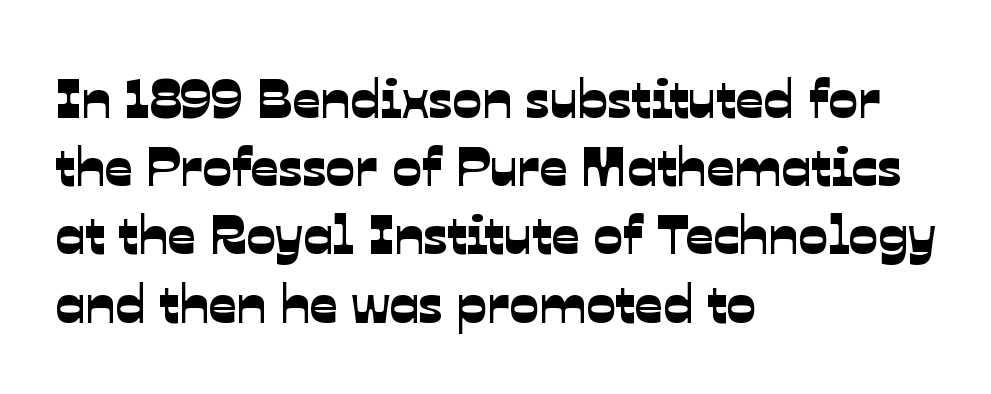
{"serif": "no", "width": "normal", "stroke_contrast": "low", "x_height": "medium", "monospaced": "no", "underline": "no", "align": "left", "line_spacing_ratio": 1.24, "letter_spacing": "normal", "letter_spacing_em": 0.0, "glyph_px": 55}
